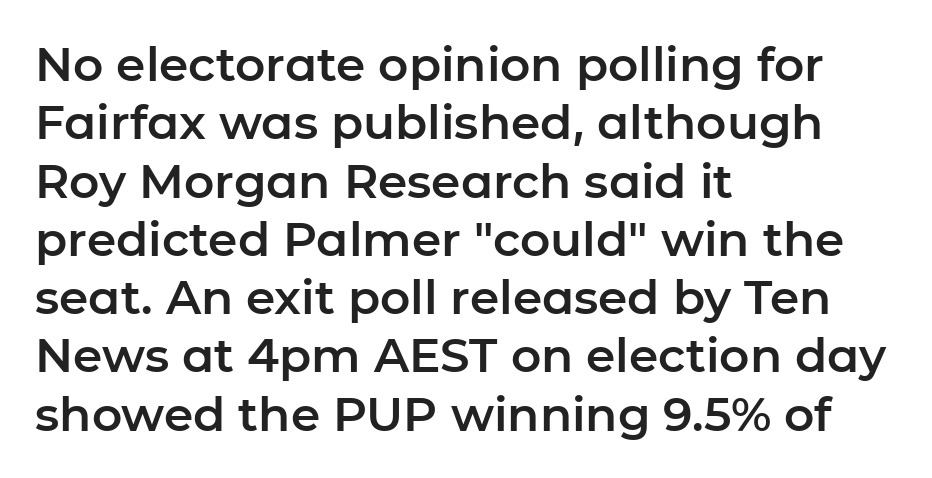
Q: Is the text italic (slanted)? A: No, it is upright.
Q: Is the typeface a serif or a sans-serif typeface? A: Sans-serif.
Q: Is the text underlined? A: No.
Q: How is the paragraph aligned? A: Left-aligned.
Q: Is the spacing between letters normal or unusually wide? A: Normal.
Q: Width (condensed, normal, or wide)? A: Normal.
Q: Stroke contrast? A: Low.
Q: x-height? A: Medium.
Q: Monospaced? A: No.
